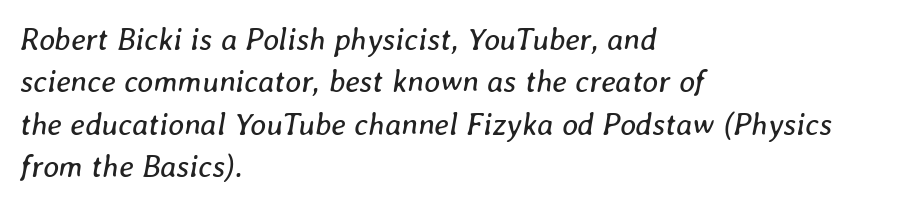
Caption: face not bold, strokes unweighted. Character widths vary here, with narrow letters taking less room than wide ones. Caption: multi-line text, flush left, ragged right. Baseline-to-baseline distance is the conventional proportion of letter height. The rendering keeps characters at their native spacing.
